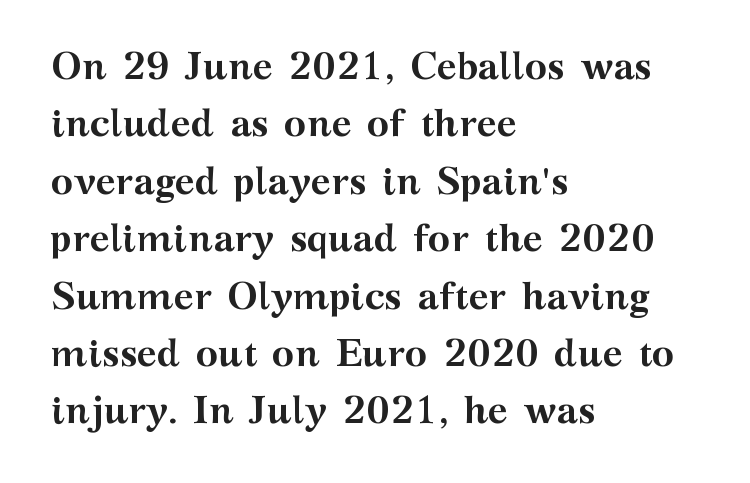
Q: Is the text bold? A: Yes.
Q: Is the text italic (slanted)? A: No, it is upright.
Q: Is the typeface a serif or a sans-serif typeface? A: Serif.
Q: Is the text underlined? A: No.
Q: How is the paragraph aligned? A: Left-aligned.
Q: Is the spacing between letters normal or unusually wide? A: Normal.
Q: Is the spacing between lines tight, normal or loose? A: Normal.
Q: Width (condensed, normal, or wide)? A: Wide.
Q: Stroke contrast? A: Medium.
Q: x-height? A: Medium.
Q: Monospaced? A: No.
